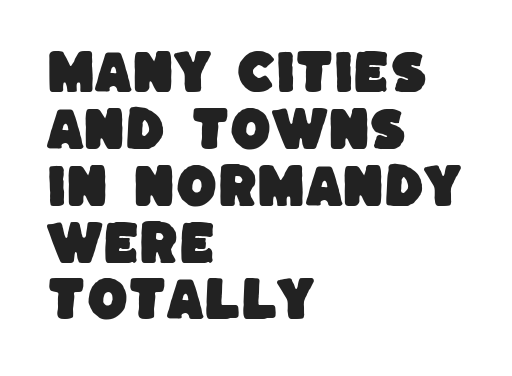
Only glyphs here, with clear space below each row. This sample is left-justified, so line endings fall wherever the words run out. Note the varied advance widths — an 'i' is clearly narrower than an 'm'. No extra tracking has been applied to these lines.
